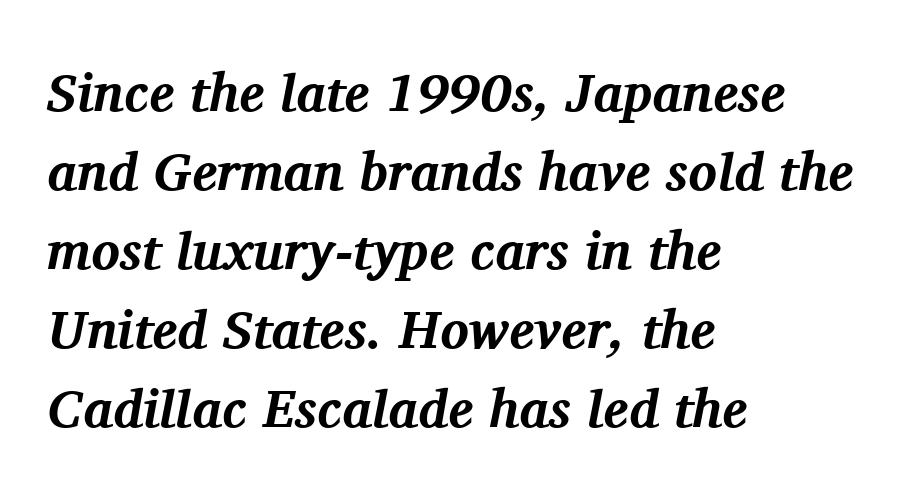
The glyphs in this specimen are seriffed. It's the slanting kind of type. Glyph-to-glyph distance matches everyday printed text. Students, this is bold: see how much ink each stroke carries.
